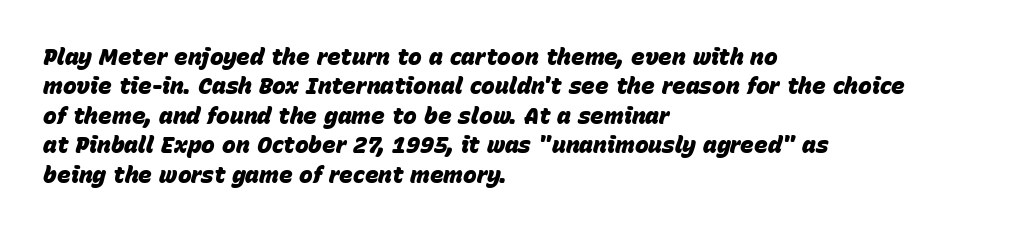
Q: Is the text bold? A: Yes.
Q: Is the text italic (slanted)? A: Yes, it leans right by about 15 degrees.
Q: Is the text underlined? A: No.
Q: How is the paragraph aligned? A: Left-aligned.
Q: Is the spacing between letters normal or unusually wide? A: Normal.
Q: Is the spacing between lines tight, normal or loose? A: Normal.
